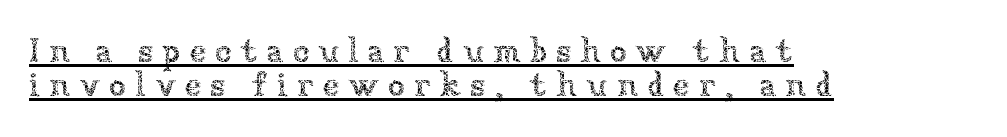
{"italic": "no", "bold": "no", "weight": "thin", "width": "normal", "stroke_contrast": "low", "x_height": "medium", "monospaced": "no", "underline": "yes", "align": "left", "line_spacing": "tight", "line_spacing_ratio": 1.0, "letter_spacing": "wide", "letter_spacing_em": 0.26, "glyph_px": 34}
